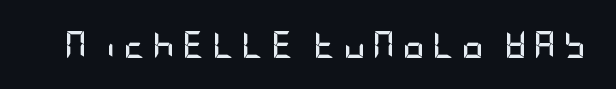
Strong, thick strokes mark this as bold type. The baseline area is clear. In terms of letterspacing, this is a distinctly airy, spread setting. Quick note: not italic, upright.
